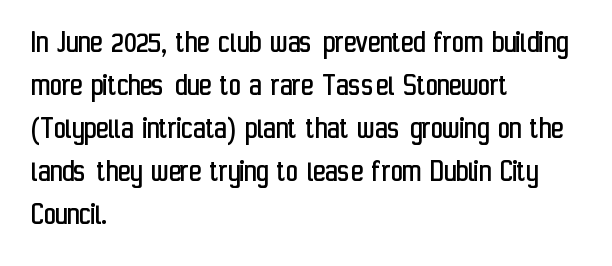
This rendering leaves character spacing at its baseline value. The letters advance in unequal steps, a hallmark of proportional type. The type sits square on the baseline with zero lean. Clear beneath every line of the passage. Letters have the restrained weight of plain body copy at most. Each letter's strokes conclude bluntly, with no projecting serifs.
